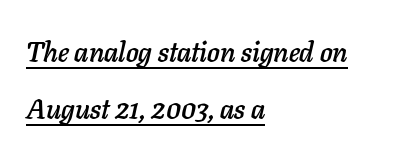
The image shows 28 px text type, italic (leaning right); set left-aligned, loose line spacing (2.04x), normal letter spacing, underlined; low stroke contrast and a medium x-height.
